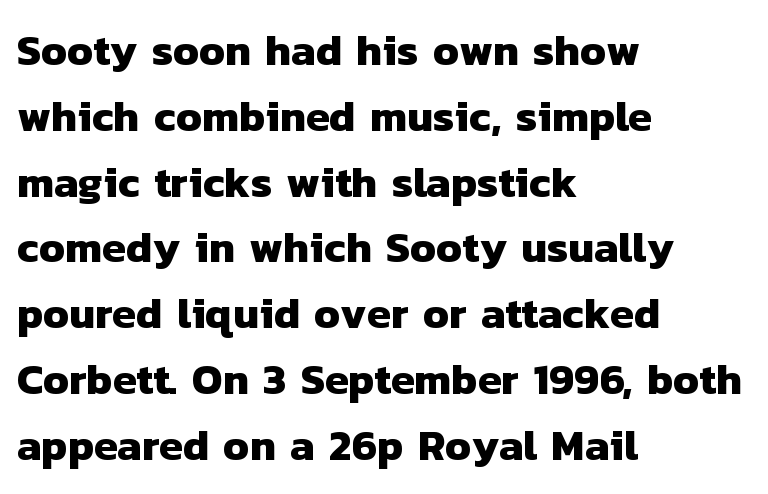
Q: Is the text bold? A: Yes.
Q: Is the typeface a serif or a sans-serif typeface? A: Sans-serif.
Q: Is the text underlined? A: No.
Q: How is the paragraph aligned? A: Left-aligned.
Q: Is the spacing between letters normal or unusually wide? A: Normal.
Q: Is the spacing between lines tight, normal or loose? A: Normal.
Q: Width (condensed, normal, or wide)? A: Normal.
Q: Stroke contrast? A: Low.
Q: x-height? A: Medium.
Q: Monospaced? A: No.
